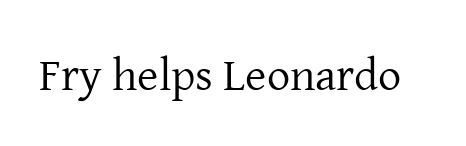
Q: Is the text bold? A: No.
Q: Is the text italic (slanted)? A: No, it is upright.
Q: Is the typeface a serif or a sans-serif typeface? A: Serif.
Q: Is the text underlined? A: No.
Q: Is the spacing between letters normal or unusually wide? A: Normal.
Q: Width (condensed, normal, or wide)? A: Normal.
Q: Stroke contrast? A: Low.
Q: x-height? A: Medium.
Q: Monospaced? A: No.
